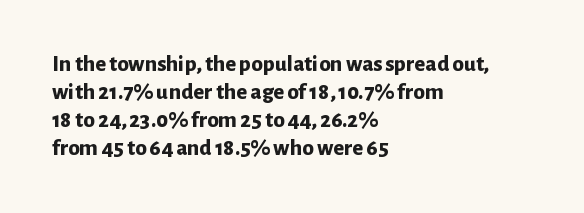
{"italic": "no", "bold": "yes", "underline": "no", "align": "left", "line_spacing_ratio": 1.22, "letter_spacing": "normal", "letter_spacing_em": 0.0, "glyph_px": 23}
